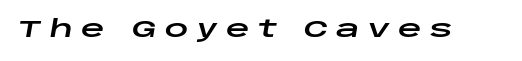
{"italic": "yes", "lean": "right", "slant_degrees": 10, "underline": "no", "letter_spacing": "wide", "letter_spacing_em": 0.37, "glyph_px": 23}
